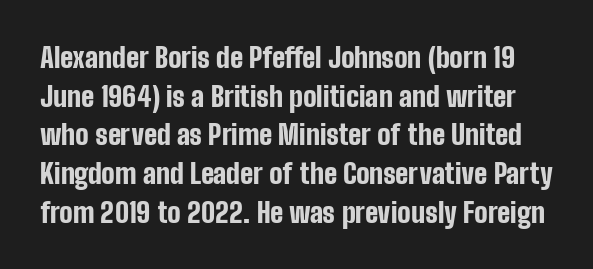
Q: Is the text bold? A: Yes.
Q: Is the text italic (slanted)? A: No, it is upright.
Q: Is the typeface a serif or a sans-serif typeface? A: Sans-serif.
Q: Is the text underlined? A: No.
Q: Is the spacing between letters normal or unusually wide? A: Normal.
Q: Is the spacing between lines tight, normal or loose? A: Normal.
Q: Width (condensed, normal, or wide)? A: Condensed.
Q: Stroke contrast? A: Low.
Q: x-height? A: Medium.
Q: Monospaced? A: No.
